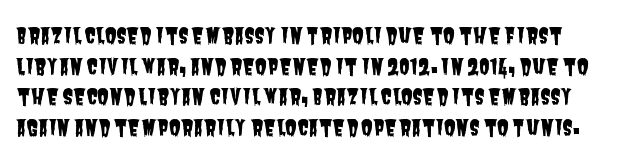
The image shows 21 px text type; set normal line spacing (1.46x), normal letter spacing, not underlined.
